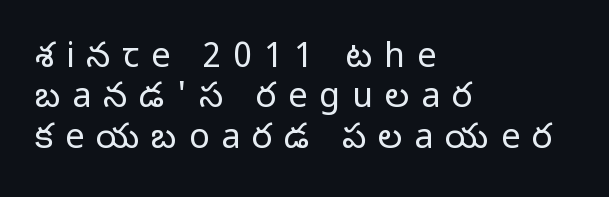
Q: Is the text bold? A: No.
Q: Is the text italic (slanted)? A: No, it is upright.
Q: Is the typeface a serif or a sans-serif typeface? A: Sans-serif.
Q: Is the text underlined? A: No.
Q: How is the paragraph aligned? A: Left-aligned.
Q: Is the spacing between letters normal or unusually wide? A: Unusually wide.
Q: Width (condensed, normal, or wide)? A: Normal.
Q: Stroke contrast? A: Low.
Q: x-height? A: Medium.
Q: Monospaced? A: No.
